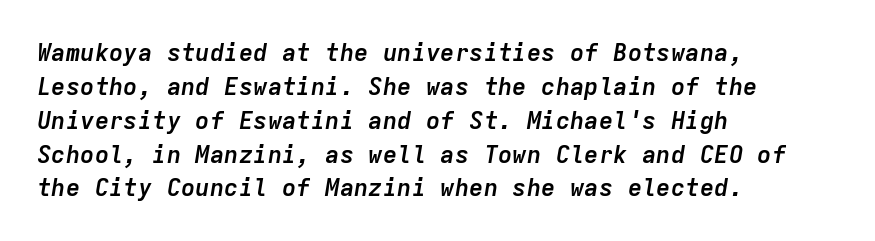
The image shows 24 px bold type, italic (leaning right); set left-aligned, normal line spacing (1.41x), normal letter spacing, not underlined.
